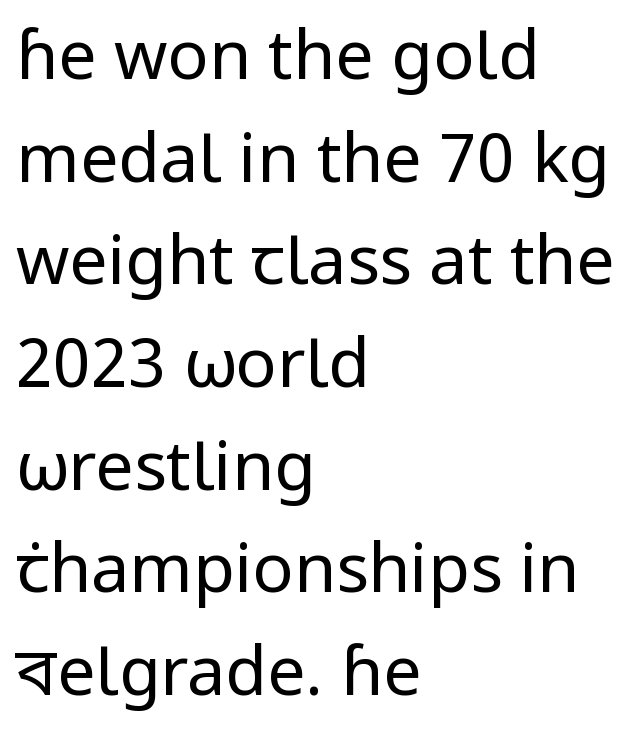
The image shows 68 px regular-weight sans-serif type, upright; set left-aligned, normal line spacing (1.51x), normal letter spacing, not underlined; low stroke contrast and a medium x-height.
